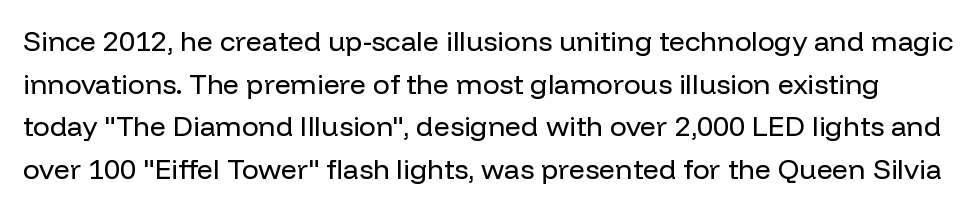
What's the leading like? Ordinary, nothing unusual. Classification — sans serif. The passage shown has conventional tracking throughout. You could not count columns in this text — the font is proportionally spaced. A roman cut, with each character standing at attention. Letters rest on an invisible, unmarked baseline.
